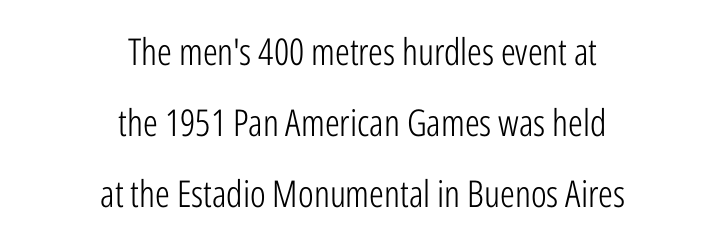
Bare-footed words on every line. The passage shown is typed in a proportional face where columns would drift. Posture: vertical. In CSS terms this would be text-align: center.
